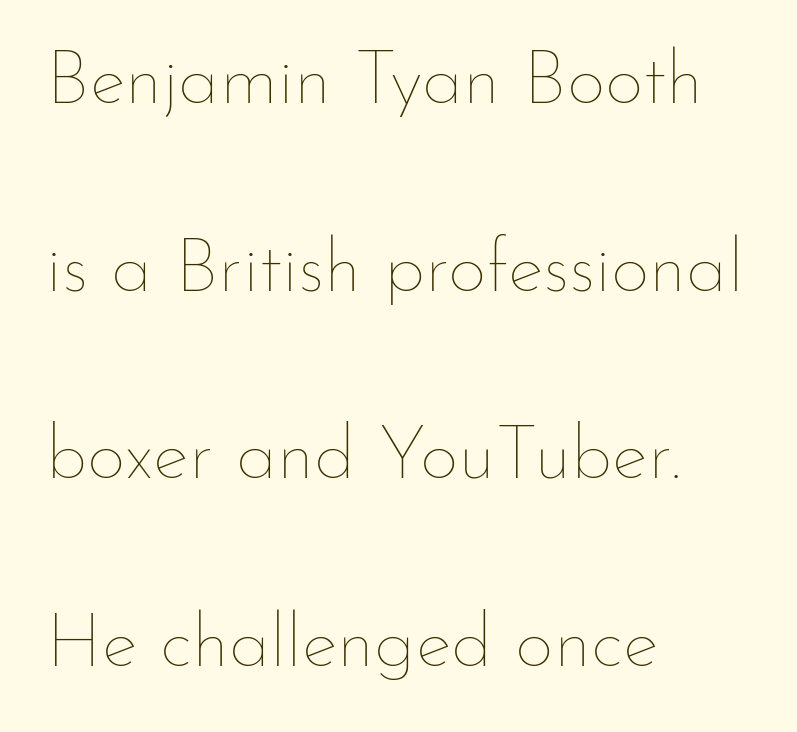
Q: Is the text bold? A: No.
Q: Is the text italic (slanted)? A: No, it is upright.
Q: Is the text underlined? A: No.
Q: How is the paragraph aligned? A: Left-aligned.
Q: Is the spacing between letters normal or unusually wide? A: Normal.
Q: Is the spacing between lines tight, normal or loose? A: Loose.
Q: Width (condensed, normal, or wide)? A: Normal.
Q: Stroke contrast? A: Low.
Q: x-height? A: Small.
Q: Monospaced? A: No.
